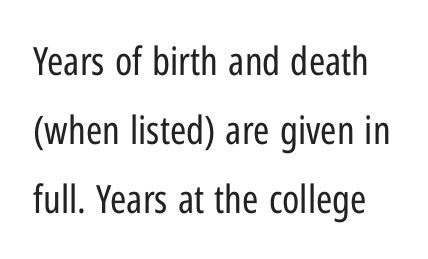
Bare-footed words on every line. Observe the ordinary spacing: letters are neighbours, not strangers. If you drew a line through each stem, it would be perfectly vertical. Unbolded letterforms with no extra heft. A typesetter would label this face a sans. Looks like regular typesetting: each glyph gets only the width it needs.
